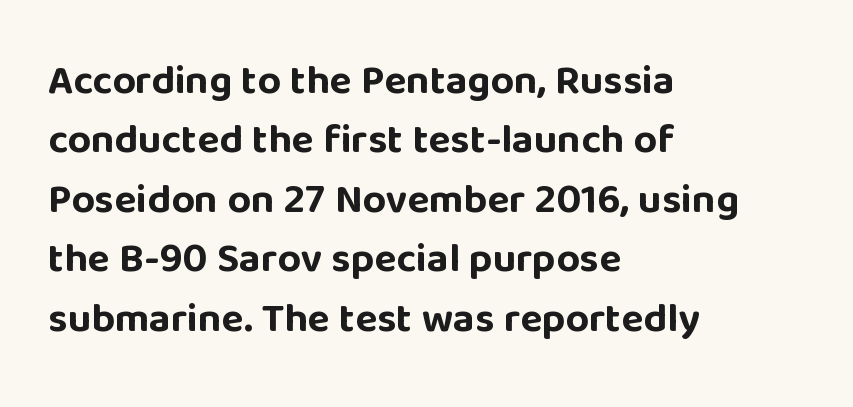
Q: Is the text bold? A: Yes.
Q: Is the text italic (slanted)? A: No, it is upright.
Q: Is the typeface a serif or a sans-serif typeface? A: Sans-serif.
Q: Is the text underlined? A: No.
Q: How is the paragraph aligned? A: Left-aligned.
Q: Is the spacing between letters normal or unusually wide? A: Normal.
Q: Is the spacing between lines tight, normal or loose? A: Normal.
Q: Width (condensed, normal, or wide)? A: Normal.
Q: Stroke contrast? A: Low.
Q: x-height? A: Large.
Q: Monospaced? A: No.
